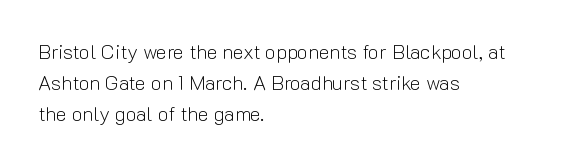
The image shows 20 px text type, upright; set left-aligned, normal line spacing (1.56x), normal letter spacing, not underlined.
